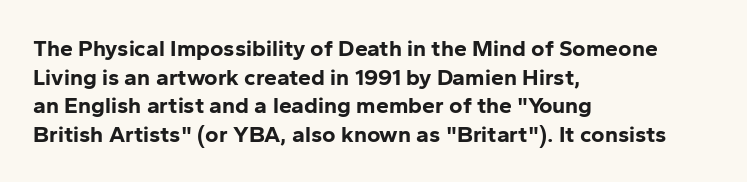
In CSS terms this would be text-align: left. On the weight axis this lands at bold, roughly 700. No word sits above an underline. Regarding leading, the lines here are spaced in the standard way. Quick note: not italic, upright. Glyph-to-glyph distance matches everyday printed text.
